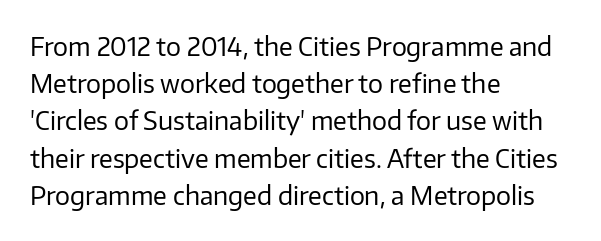
Q: Is the text bold? A: No.
Q: Is the text italic (slanted)? A: No, it is upright.
Q: Is the text underlined? A: No.
Q: How is the paragraph aligned? A: Left-aligned.
Q: Is the spacing between letters normal or unusually wide? A: Normal.
Q: Is the spacing between lines tight, normal or loose? A: Normal.
